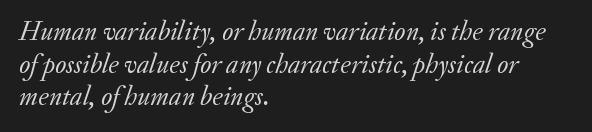
Q: Is the text bold? A: No.
Q: Is the text italic (slanted)? A: Yes, it leans right by about 20 degrees.
Q: Is the text underlined? A: No.
Q: How is the paragraph aligned? A: Left-aligned.
Q: Is the spacing between letters normal or unusually wide? A: Normal.
